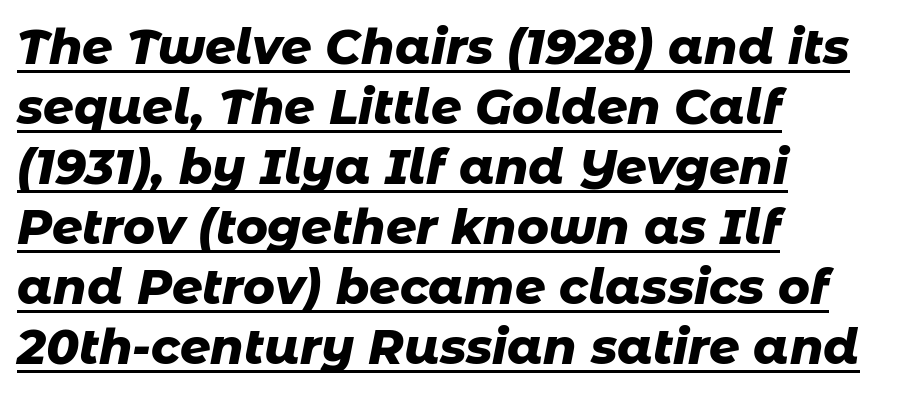
The rendering keeps characters at their native spacing. Looks like someone drew a line under every word here. These lines are rendered in a variable-pitch font. Horizontal alignment here is leftward, the default for most running prose. This block has exactly the height ordinary leading produces. The text carries the slant typical of an italic or oblique font.
